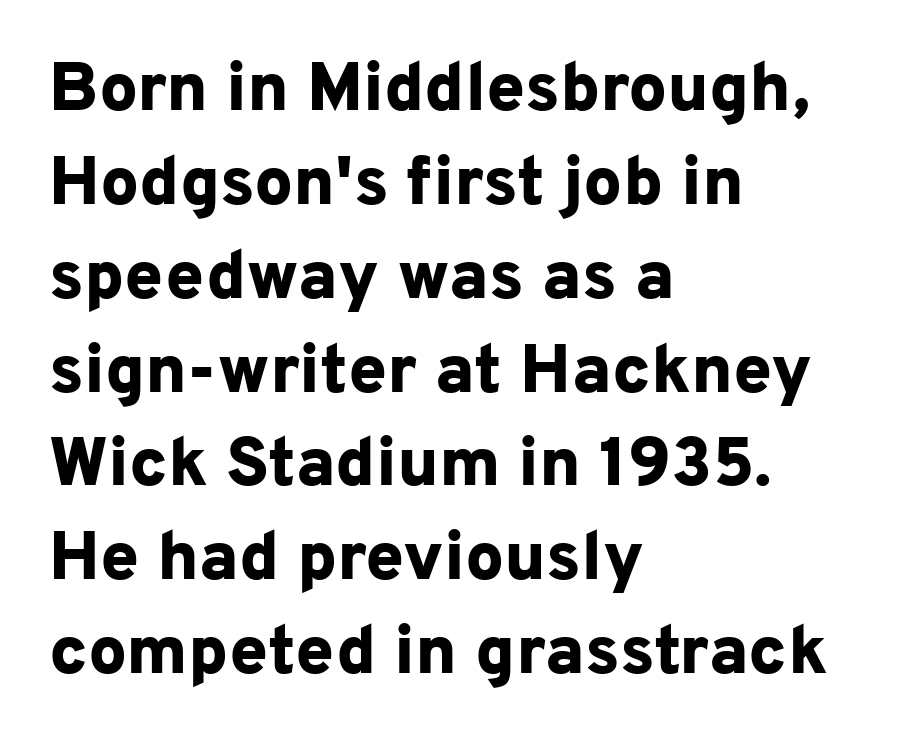
The passage shown is typed in a proportional face where columns would drift. The specimen omits any rule beneath the text block's lines. The designer left line spacing at the default. Heft: maximum for text — a bold.
